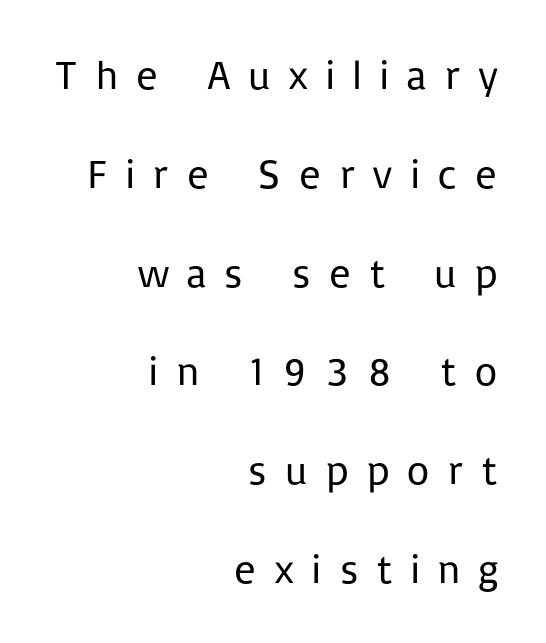
In terms of posture, this sample is upright. Plain, unruled lines of type. Widely set lines give the paragraph a tall, airy silhouette. The passage shown is typed in a proportional face where columns would drift. The face used here is a sans, in the tradition of grotesques and geometrics. This is not heavy type; no bold has been used.
